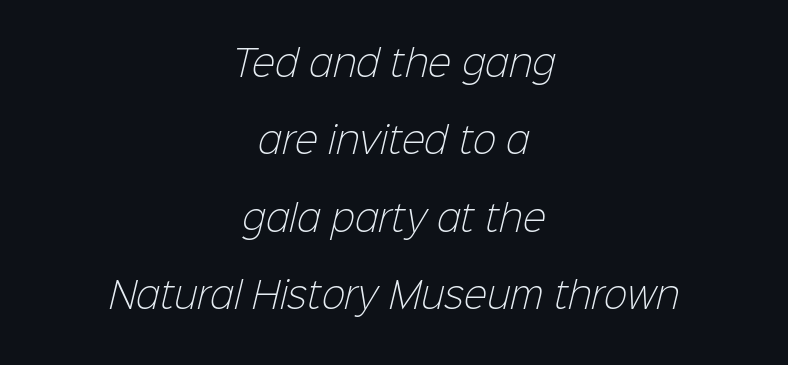
{"serif": "no", "bold": "no", "weight": "light", "width": "normal", "stroke_contrast": "low", "x_height": "medium", "monospaced": "no", "underline": "no", "align": "center", "line_spacing": "loose", "line_spacing_ratio": 2.21, "letter_spacing": "normal", "letter_spacing_em": 0.0, "glyph_px": 35}
